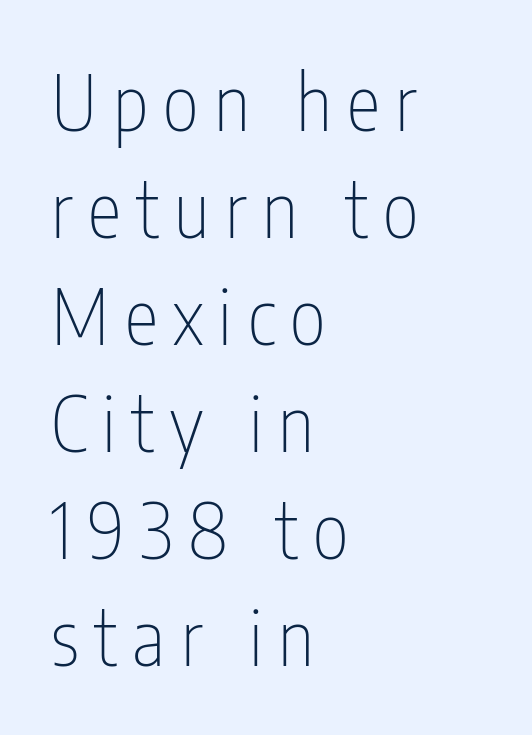
A normal amount of white space separates one row of letters from the next. Notice how the stems are strictly vertical — no italics here. Are there feet on the stems? There aren't — it's a sans. The letters look calm and open, with moderate or lighter stems.
